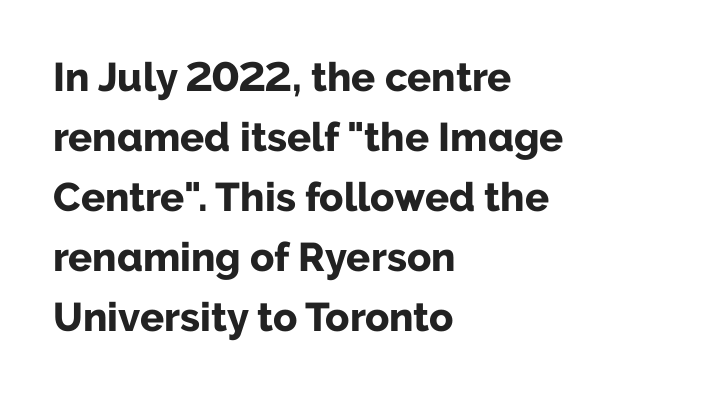
Evenly set lines give the paragraph a standard silhouette. Does the lettering tilt? It doesn't — this is upright. Heft: maximum for text — a bold. These lines stack with their left ends in a neat column. Spacing between characters is what you'd get straight out of the box.
